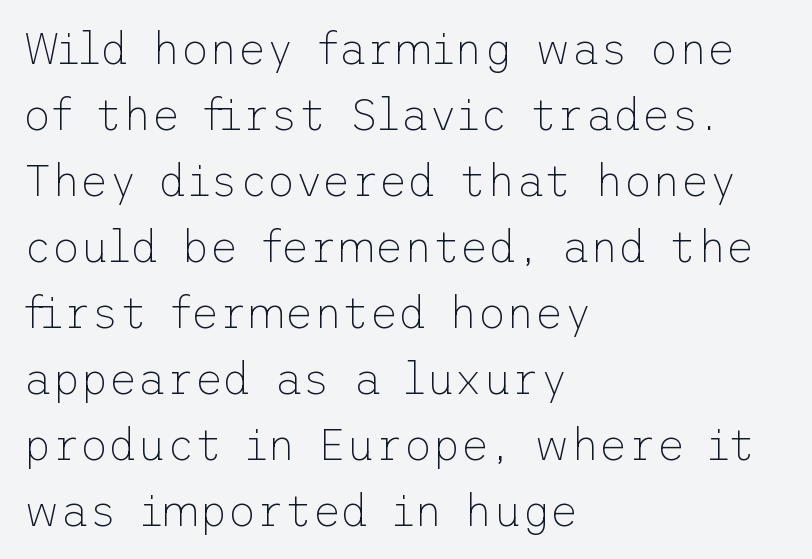
{"serif": "no", "italic": "no", "bold": "no", "weight": "thin", "width": "normal", "stroke_contrast": "low", "x_height": "medium", "underline": "no", "align": "left", "line_spacing": "normal", "line_spacing_ratio": 1.5, "letter_spacing": "normal", "letter_spacing_em": 0.0, "glyph_px": 44}
